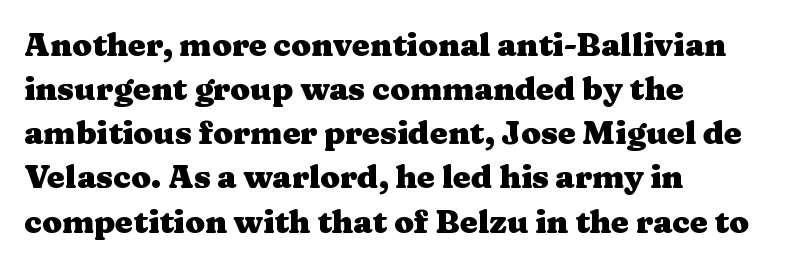
{"serif": "yes", "italic": "no", "bold": "yes", "weight": "heavy", "width": "wide", "stroke_contrast": "medium", "x_height": "medium", "monospaced": "no", "underline": "no", "align": "left", "line_spacing": "normal", "line_spacing_ratio": 1.38, "letter_spacing": "normal", "letter_spacing_em": 0.0, "glyph_px": 32}
